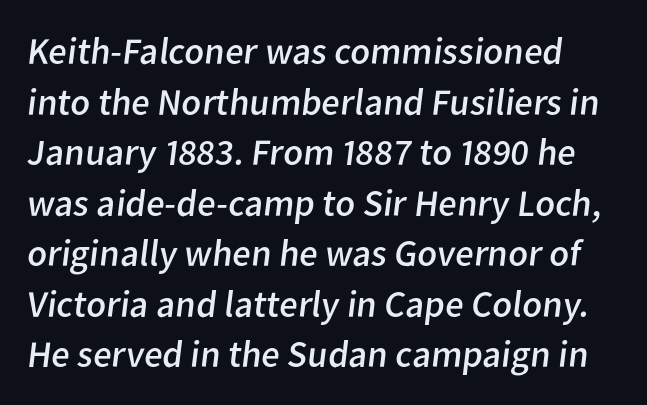
The image shows 38 px regular-weight sans-serif type; set normal line spacing (1.33x), normal letter spacing, not underlined; low stroke contrast and a medium x-height.
